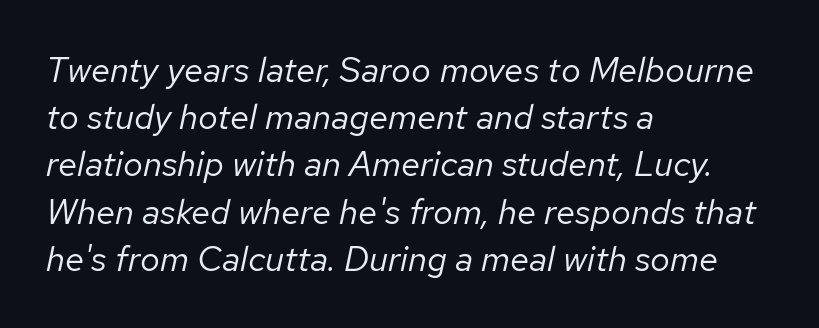
Do the characters align in a grid? No, the font is proportional. Rule under the text: the space is simply empty. The axis of the letterforms is tilted away from vertical. Nobody touched the tracking dial on this one. Stems here are at most as thick as an everyday book face.
